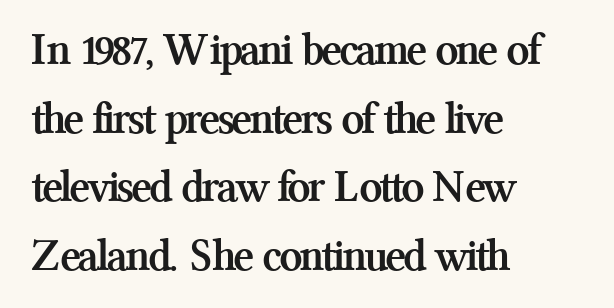
All the whitespace from short lines collects on the right. Nobody drew a line under any word here. The face used here is seriffed, in the tradition of book romans. These lines were composed using upright roman letters. The typesetting leans heavy: a genuine bold.
